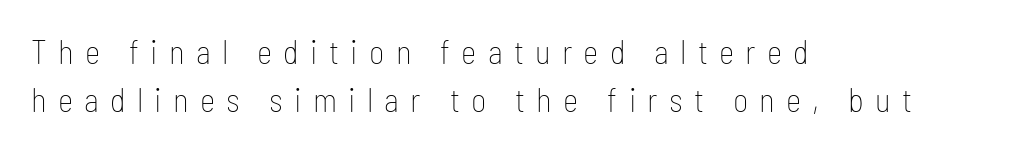
The image shows 33 px thin, condensed sans-serif type, upright; set left-aligned, normal line spacing (1.46x), unusually wide letter spacing (+0.34 em), not underlined; low stroke contrast and a medium x-height.
